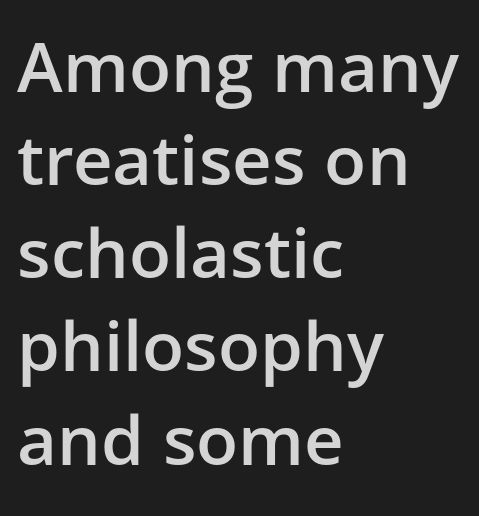
Q: Is the text bold? A: Semi-bold.
Q: Is the text italic (slanted)? A: No, it is upright.
Q: Is the typeface a serif or a sans-serif typeface? A: Sans-serif.
Q: Is the text underlined? A: No.
Q: How is the paragraph aligned? A: Left-aligned.
Q: Is the spacing between letters normal or unusually wide? A: Normal.
Q: Is the spacing between lines tight, normal or loose? A: Normal.
Q: Width (condensed, normal, or wide)? A: Normal.
Q: Stroke contrast? A: Low.
Q: x-height? A: Medium.
Q: Monospaced? A: No.
